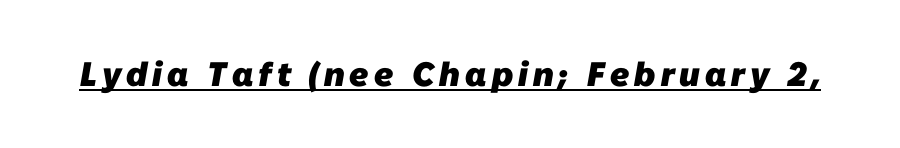
The image shows 34 px heavy sans-serif type; set underlined; low stroke contrast and a medium x-height.
